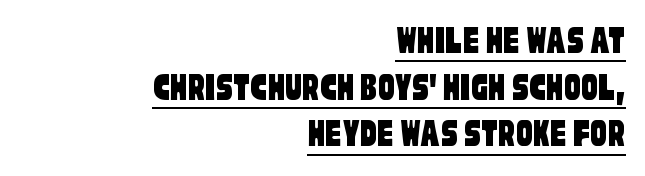
Q: Is the typeface a serif or a sans-serif typeface? A: Sans-serif.
Q: Is the text underlined? A: Yes.
Q: How is the paragraph aligned? A: Right-aligned.
Q: Is the spacing between letters normal or unusually wide? A: Normal.
Q: Is the spacing between lines tight, normal or loose? A: Tight.
Q: Width (condensed, normal, or wide)? A: Condensed.
Q: Stroke contrast? A: Low.
Q: x-height? A: Large.
Q: Monospaced? A: No.
